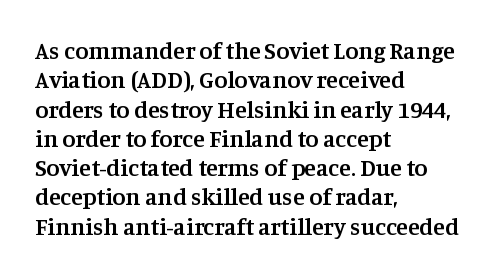
Q: Is the text bold? A: Semi-bold.
Q: Is the text italic (slanted)? A: No, it is upright.
Q: Is the text underlined? A: No.
Q: How is the paragraph aligned? A: Left-aligned.
Q: Is the spacing between letters normal or unusually wide? A: Normal.
